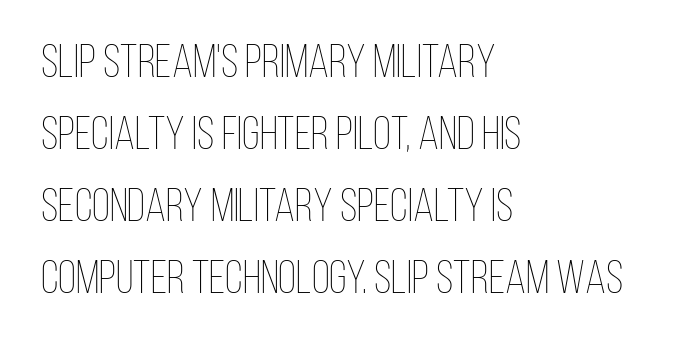
{"italic": "no", "bold": "no", "weight": "thin", "width": "condensed", "stroke_contrast": "low", "x_height": "large", "monospaced": "no", "underline": "no", "align": "left", "line_spacing": "normal", "line_spacing_ratio": 1.53, "letter_spacing": "normal", "letter_spacing_em": 0.0, "glyph_px": 47}
